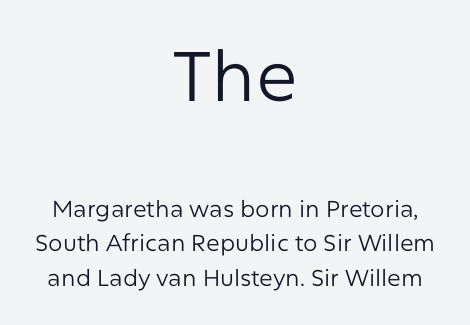
{"serif": "no", "italic": "no", "bold": "no", "weight": "regular", "width": "normal", "stroke_contrast": "low", "x_height": "medium", "monospaced": "no", "underline": "no", "align": "center", "line_spacing": "normal", "line_spacing_ratio": 1.5, "letter_spacing": "normal", "letter_spacing_em": 0.0, "larger_block": "first", "size_ratio": 3.04, "glyph_px": 70}
